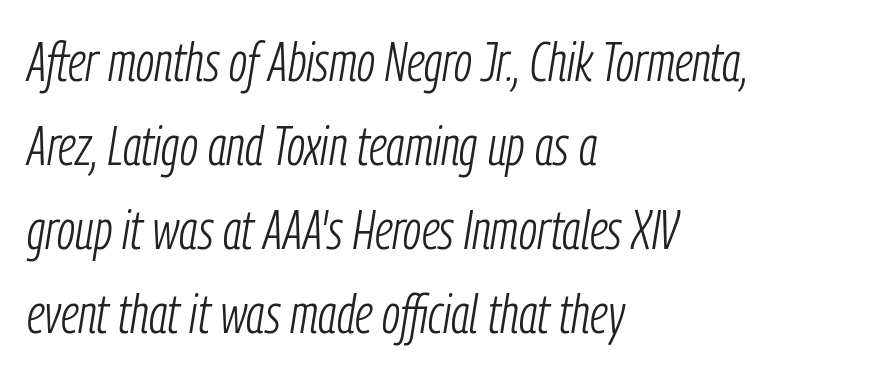
The image shows 55 px light, condensed type, italic (leaning right); set left-aligned, normal line spacing (1.53x), normal letter spacing, not underlined; low stroke contrast and a medium x-height.
